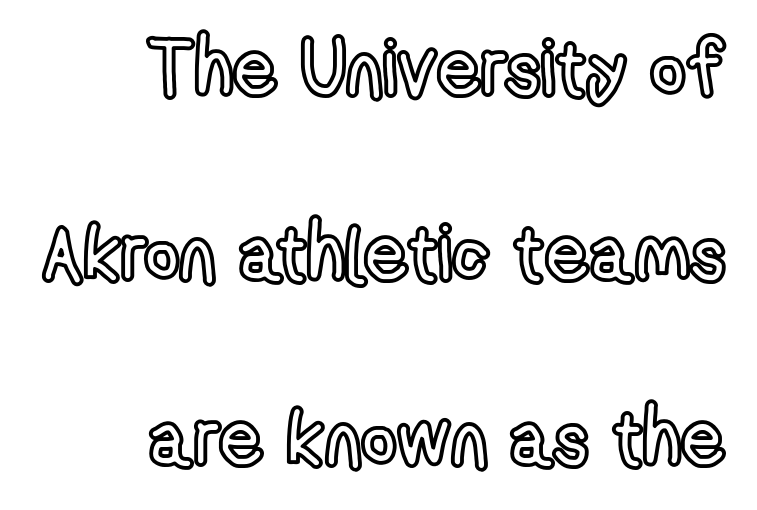
The image shows 77 px condensed type, upright; set right-aligned, loose line spacing (2.4x), normal letter spacing, not underlined; a medium x-height.
